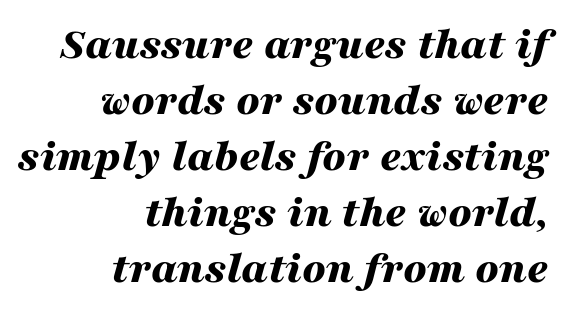
The image shows 46 px bold, wide type, italic (leaning right); set right-aligned, line spacing 1.22x, normal letter spacing, not underlined; medium stroke contrast and a medium x-height.
